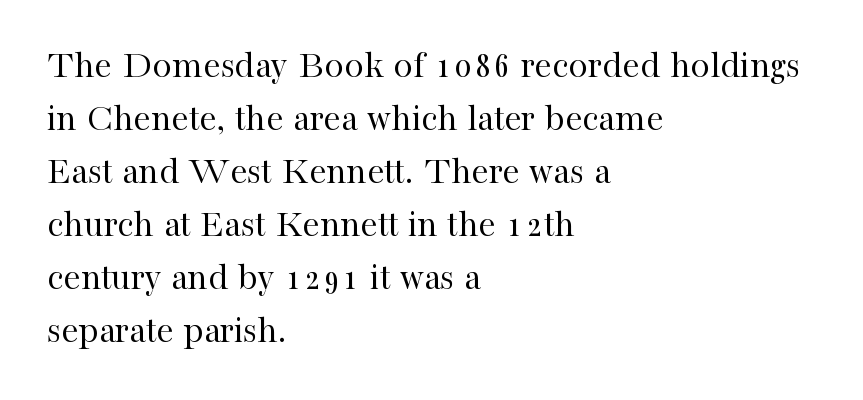
You could not count columns in this text — the font is proportionally spaced. Ascenders rise straight up at ninety degrees. Between one letter and the next there's only the usual sliver of space. Any mark beneath the type? The region is blank. Quick note: interline space is typical.
